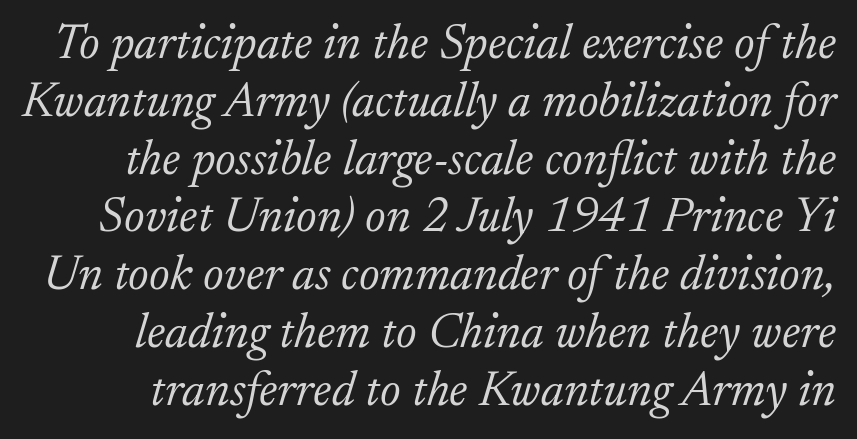
Q: Is the text bold? A: No.
Q: Is the text italic (slanted)? A: Yes, it leans right by about 17 degrees.
Q: Is the typeface a serif or a sans-serif typeface? A: Serif.
Q: Is the text underlined? A: No.
Q: Is the spacing between letters normal or unusually wide? A: Normal.
Q: Width (condensed, normal, or wide)? A: Normal.
Q: Stroke contrast? A: Low.
Q: x-height? A: Small.
Q: Monospaced? A: No.
